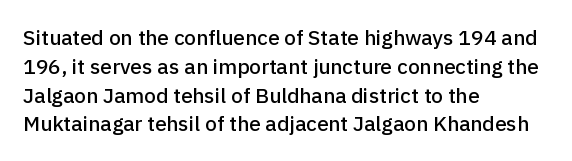
Q: Is the text italic (slanted)? A: No, it is upright.
Q: Is the text underlined? A: No.
Q: How is the paragraph aligned? A: Left-aligned.
Q: Is the spacing between letters normal or unusually wide? A: Normal.
Q: Is the spacing between lines tight, normal or loose? A: Normal.
